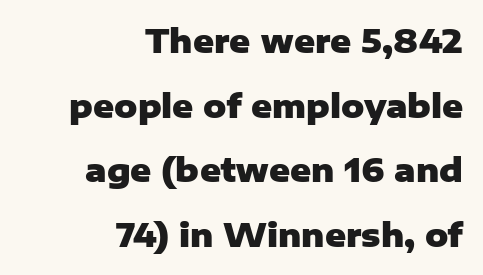
Q: Is the text bold? A: Yes.
Q: Is the text italic (slanted)? A: No, it is upright.
Q: Is the typeface a serif or a sans-serif typeface? A: Sans-serif.
Q: Is the text underlined? A: No.
Q: How is the paragraph aligned? A: Right-aligned.
Q: Is the spacing between letters normal or unusually wide? A: Normal.
Q: Is the spacing between lines tight, normal or loose? A: Loose.
Q: Width (condensed, normal, or wide)? A: Normal.
Q: Stroke contrast? A: Low.
Q: x-height? A: Medium.
Q: Monospaced? A: No.
